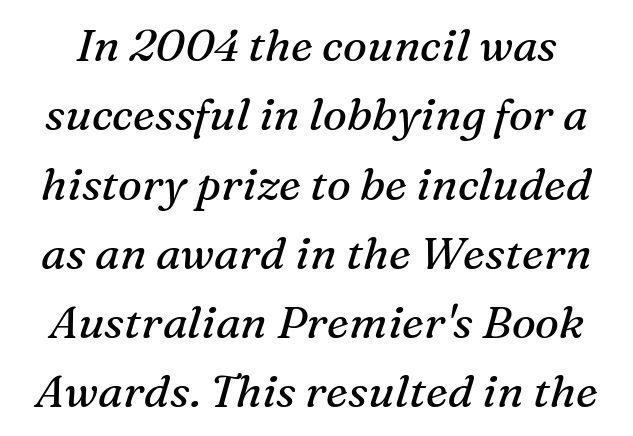
The image shows 45 px regular-weight serif type, italic (leaning right); set normal line spacing (1.54x), normal letter spacing, not underlined; medium stroke contrast and a medium x-height.
